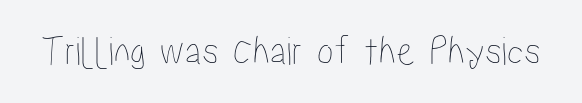
{"italic": "no", "width": "condensed", "stroke_contrast": "low", "x_height": "medium", "monospaced": "no", "underline": "no", "letter_spacing": "normal", "letter_spacing_em": 0.0, "glyph_px": 42}
